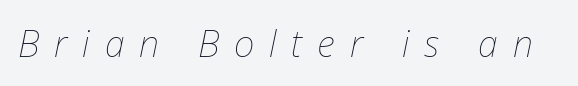
{"italic": "yes", "lean": "right", "slant_degrees": 12, "bold": "no", "weight": "thin", "width": "normal", "stroke_contrast": "low", "x_height": "medium", "monospaced": "no", "underline": "no", "letter_spacing": "wide", "letter_spacing_em": 0.41, "glyph_px": 36}
